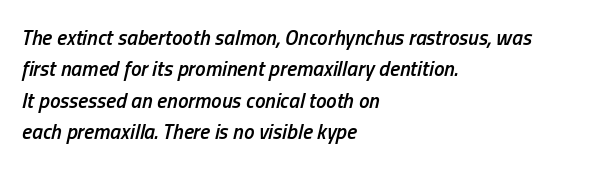
Is there much room between lines? A standard amount, neither cramped nor airy. What weight is shown? A semibold, between regular and bold. Check the space under the baseline: it is left empty. This is oblique type, the kind used for emphasis or titles. Horizontal alignment here is leftward, the default for most running prose.
